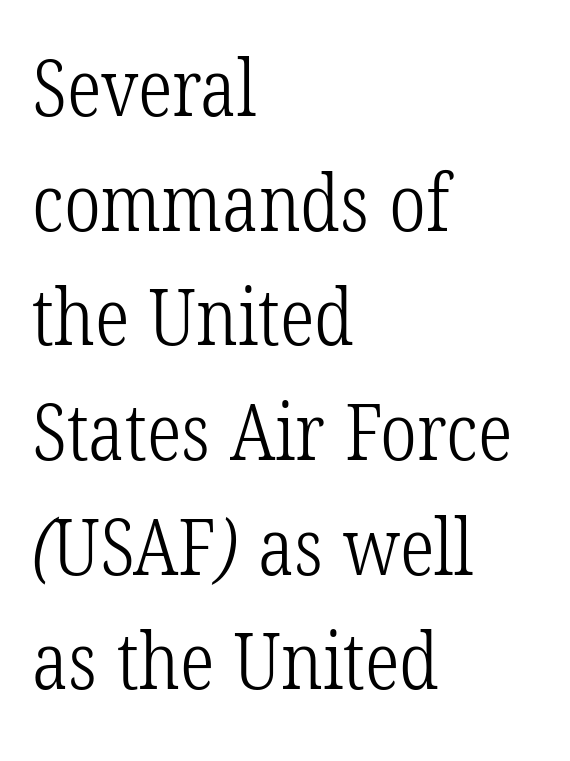
{"serif": "yes", "bold": "no", "weight": "light", "width": "condensed", "stroke_contrast": "low", "x_height": "medium", "monospaced": "no", "underline": "no", "align": "left", "line_spacing": "normal", "line_spacing_ratio": 1.47, "letter_spacing": "normal", "letter_spacing_em": 0.0, "glyph_px": 78}
